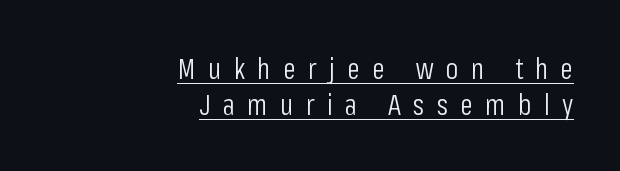
The image shows 29 px light, condensed sans-serif type, upright; set right-aligned, line spacing 1.23x, unusually wide letter spacing (+0.43 em), underlined; low stroke contrast and a medium x-height.
